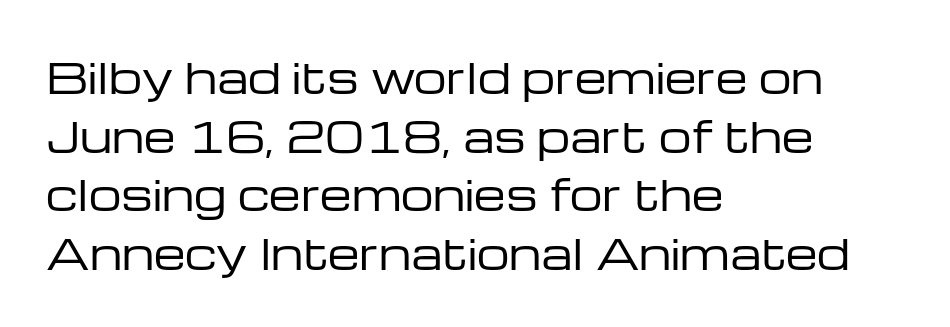
The image shows 41 px regular-weight, wide sans-serif type, upright; set left-aligned, normal line spacing (1.43x), normal letter spacing, not underlined; low stroke contrast and a medium x-height.
